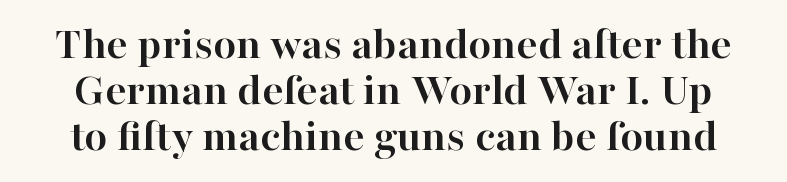
Short note: letters normally spaced. Strokes here are thick enough to call this a true bold. The passage shown is typeset with a serif family. The passage shown stacks its lines with hardly any gap.
